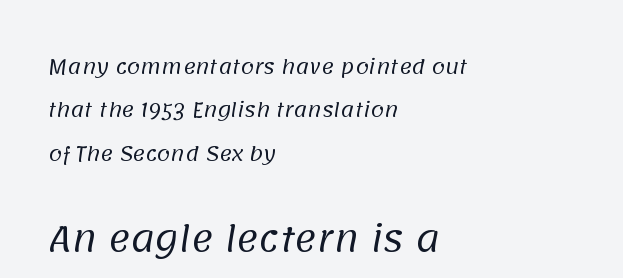
Q: Is the text bold? A: No.
Q: Is the typeface a serif or a sans-serif typeface? A: Sans-serif.
Q: Is the text underlined? A: No.
Q: How is the paragraph aligned? A: Left-aligned.
Q: Is the spacing between letters normal or unusually wide? A: Normal.
Q: Is the spacing between lines tight, normal or loose? A: Loose.
Q: Which block of text is set in a larger size, the first (top) or the second (bottom)? A: The second (bottom) one.
Q: Width (condensed, normal, or wide)? A: Normal.
Q: Stroke contrast? A: Low.
Q: x-height? A: Large.
Q: Monospaced? A: No.
